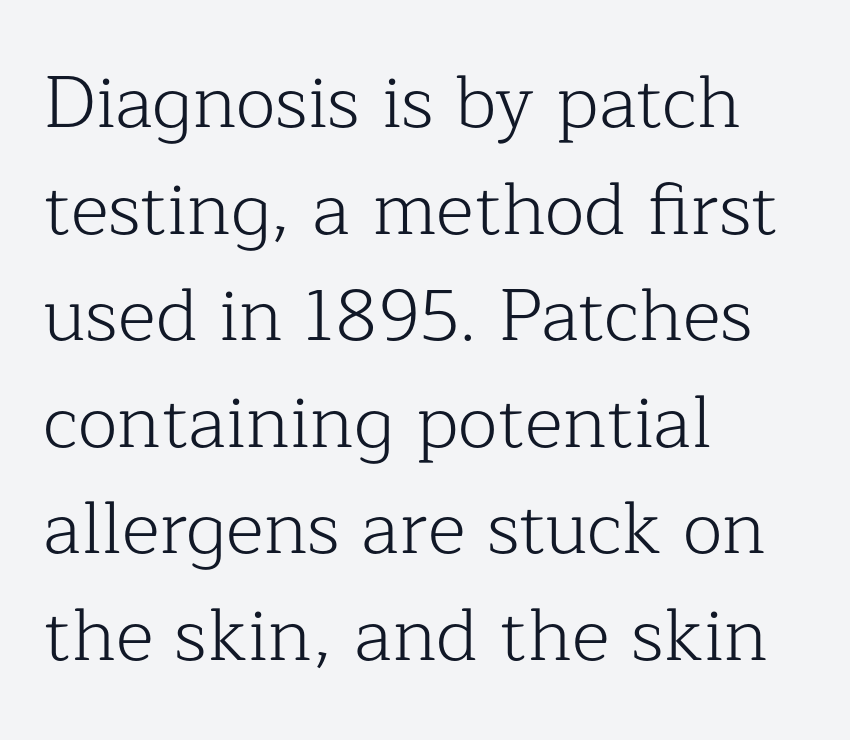
{"serif": "yes", "italic": "no", "bold": "no", "weight": "light", "width": "normal", "stroke_contrast": "low", "x_height": "medium", "monospaced": "no", "underline": "no", "align": "left", "line_spacing": "normal", "line_spacing_ratio": 1.46, "letter_spacing": "normal", "letter_spacing_em": 0.0, "glyph_px": 73}
